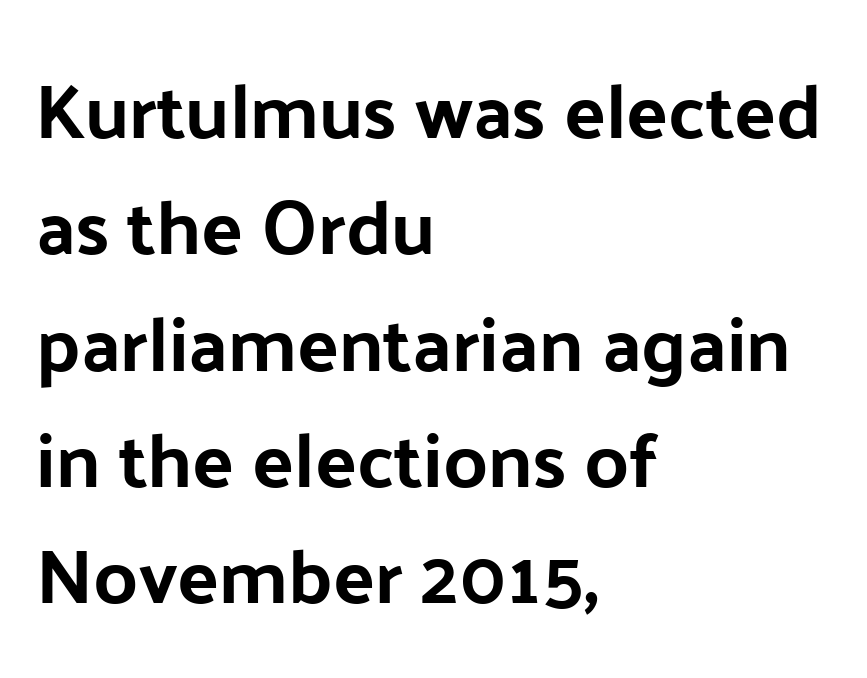
The image shows 77 px bold sans-serif type, upright; set left-aligned, normal line spacing (1.51x), normal letter spacing, not underlined; low stroke contrast and a medium x-height.
